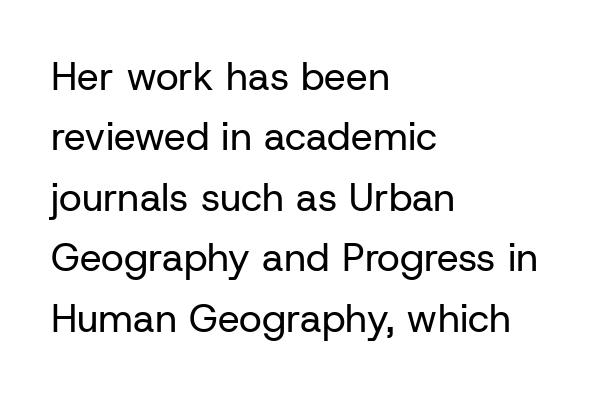
Q: Is the text bold? A: No.
Q: Is the text italic (slanted)? A: No, it is upright.
Q: Is the typeface a serif or a sans-serif typeface? A: Sans-serif.
Q: Is the text underlined? A: No.
Q: How is the paragraph aligned? A: Left-aligned.
Q: Is the spacing between letters normal or unusually wide? A: Normal.
Q: Is the spacing between lines tight, normal or loose? A: Normal.
Q: Width (condensed, normal, or wide)? A: Normal.
Q: Stroke contrast? A: Low.
Q: x-height? A: Medium.
Q: Monospaced? A: No.
